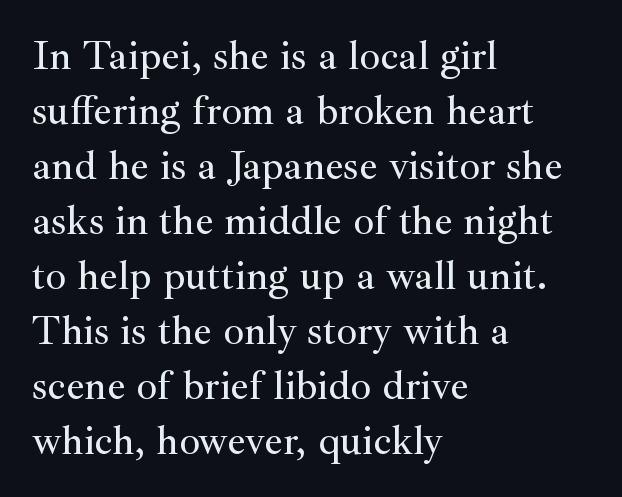
Q: Is the text italic (slanted)? A: No, it is upright.
Q: Is the typeface a serif or a sans-serif typeface? A: Serif.
Q: Is the text underlined? A: No.
Q: How is the paragraph aligned? A: Left-aligned.
Q: Is the spacing between letters normal or unusually wide? A: Normal.
Q: Is the spacing between lines tight, normal or loose? A: Normal.
Q: Width (condensed, normal, or wide)? A: Normal.
Q: Stroke contrast? A: Medium.
Q: x-height? A: Small.
Q: Monospaced? A: No.
